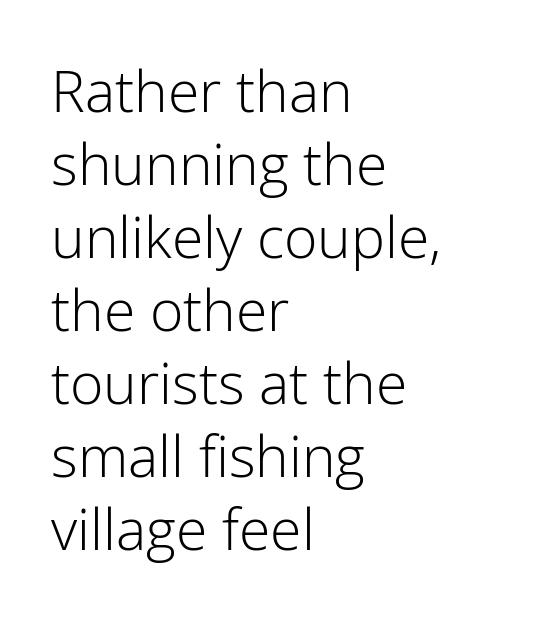
Serifs: no, the terminals of the letterforms are clean. The font's upright variant was chosen for this text. Any mark beneath the type? The region is blank. No chunkiness to these letters — they're not bold.
